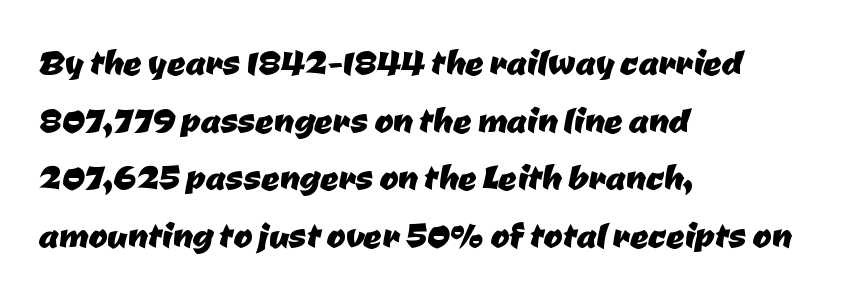
{"serif": "no", "width": "normal", "stroke_contrast": "low", "x_height": "medium", "monospaced": "no", "underline": "no", "align": "left", "line_spacing": "normal", "line_spacing_ratio": 1.28, "letter_spacing": "normal", "letter_spacing_em": 0.0, "glyph_px": 45}
